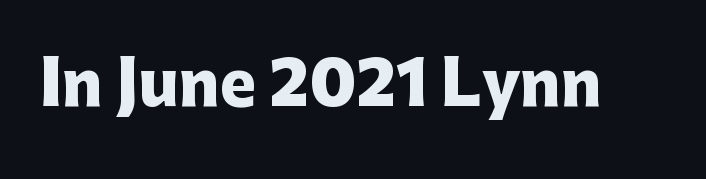
Does the weight exceed regular? Yes, all the way to bold. The passage shown is typed in a proportional face where columns would drift. Type style note: lacks serifs. Between one letter and the next there's only the usual sliver of space. The baseline area is clear. Italic? Not at all — the glyphs are vertical.
